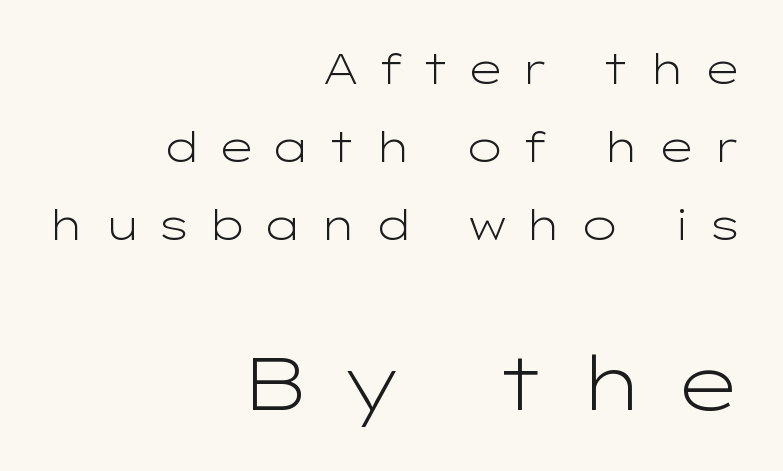
The image shows 74 px light, wide sans-serif type, upright; set right-aligned, line spacing 1.86x, unusually wide letter spacing (+0.37 em), not underlined; the second (bottom) block is 1.76x larger; low stroke contrast and a medium x-height.
